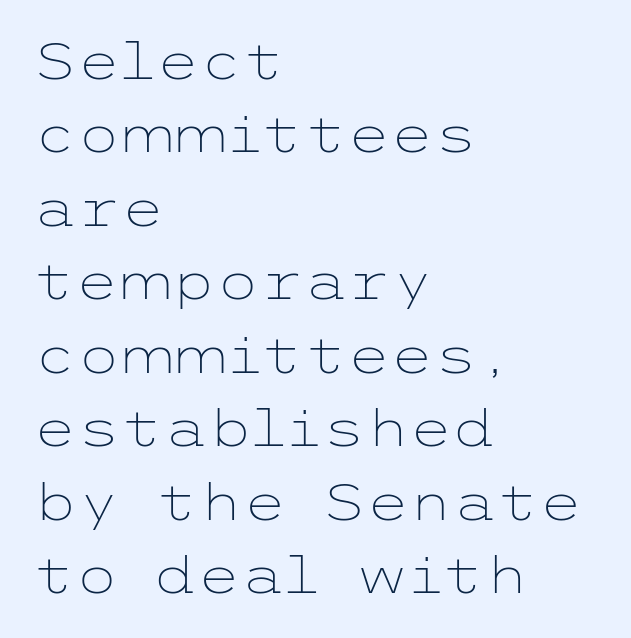
Leftover space on each line is placed entirely after the last word. A normal amount of white space separates one row of letters from the next. The lettering stays uniformly vertical, giving the passage a roman look. Each stroke keeps to a modest, everyday thickness or less. Is the letter spacing exaggerated? No — it looks like the ordinary default.
